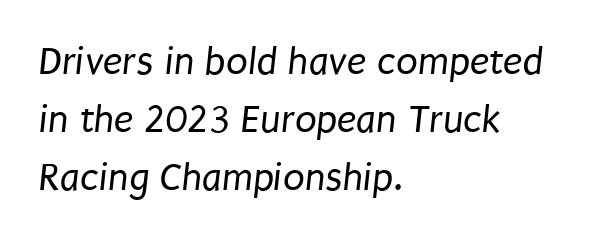
Q: Is the text bold? A: No.
Q: Is the typeface a serif or a sans-serif typeface? A: Sans-serif.
Q: Is the text underlined? A: No.
Q: How is the paragraph aligned? A: Left-aligned.
Q: Is the spacing between letters normal or unusually wide? A: Normal.
Q: Is the spacing between lines tight, normal or loose? A: Normal.
Q: Width (condensed, normal, or wide)? A: Condensed.
Q: Stroke contrast? A: Low.
Q: x-height? A: Large.
Q: Monospaced? A: No.
